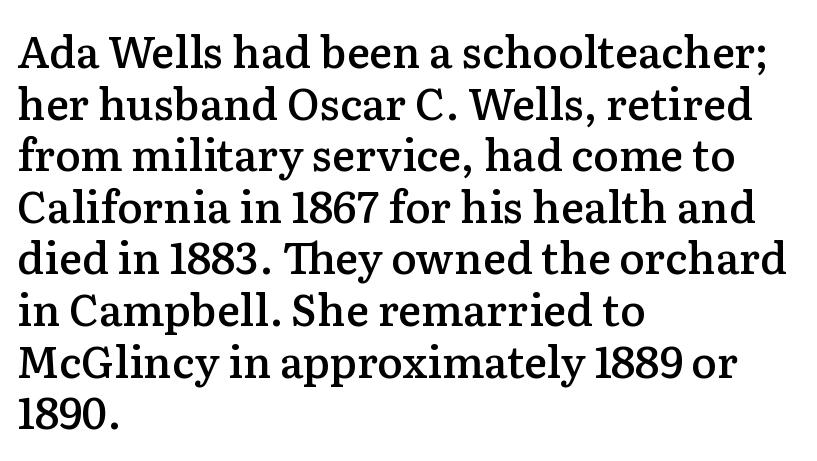
{"serif": "yes", "italic": "no", "bold": "semi", "weight": "semibold", "width": "normal", "stroke_contrast": "low", "x_height": "medium", "monospaced": "no", "underline": "no", "align": "left", "line_spacing_ratio": 1.2, "letter_spacing": "normal", "letter_spacing_em": 0.0, "glyph_px": 43}
